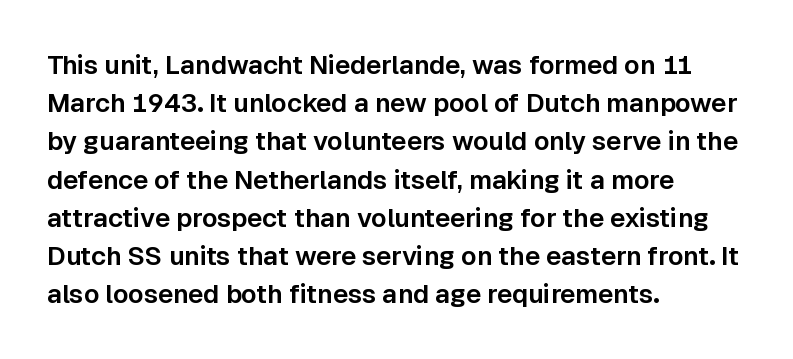
Glance below the letters and you will spot only blank space. Interline gaps are of average width in this sample. The type sits square on the baseline with zero lean. The text block is weighted toward the left margin, trailing off unevenly rightward. These lines keep a tight, regular rhythm from letter to letter.
